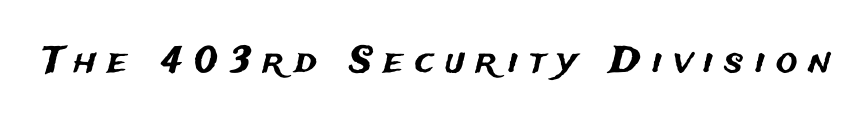
{"serif": "no", "width": "normal", "stroke_contrast": "medium", "x_height": "medium", "monospaced": "no", "underline": "no", "letter_spacing": "wide", "letter_spacing_em": 0.31, "glyph_px": 36}
